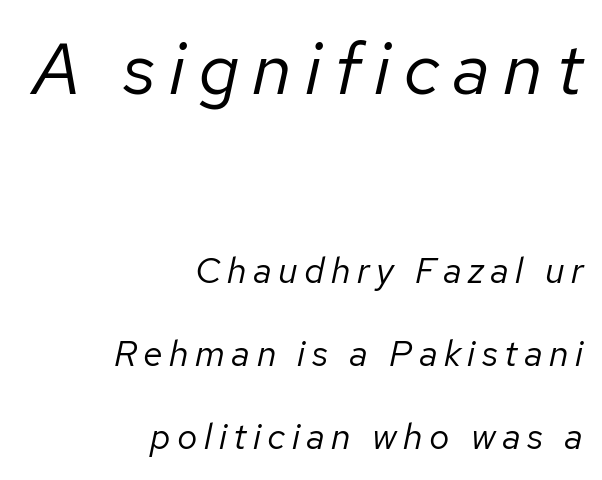
Unbolded letterforms with no extra heft. Each letter keeps its own natural width here, so spacing adapts to shape. Clear beneath every line of the passage. Every character sits at an angle, as italics do. Leading: increased. The text block is weighted toward the right margin, trailing off unevenly leftward.
